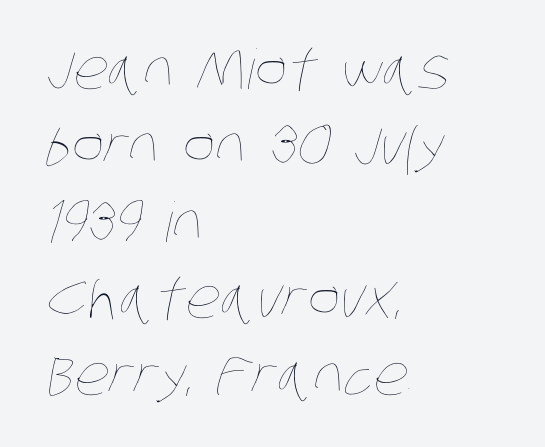
{"bold": "no", "weight": "thin", "width": "condensed", "stroke_contrast": "low", "x_height": "large", "monospaced": "no", "underline": "no", "align": "left", "line_spacing": "normal", "line_spacing_ratio": 1.39, "letter_spacing": "normal", "letter_spacing_em": 0.0, "glyph_px": 55}
